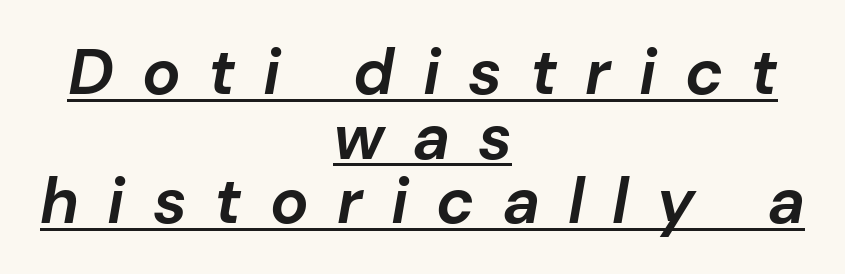
The image shows 64 px bold type, italic (leaning right); set centered, tight line spacing (1.01x), unusually wide letter spacing (+0.44 em), underlined; low stroke contrast and a medium x-height.
